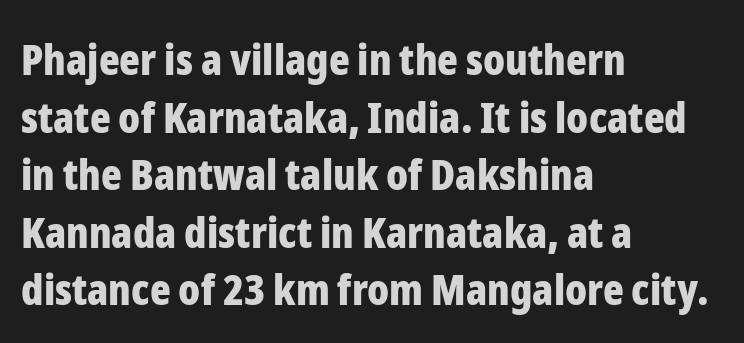
{"serif": "no", "italic": "no", "bold": "yes", "weight": "bold", "width": "condensed", "stroke_contrast": "low", "x_height": "medium", "monospaced": "no", "underline": "no", "align": "left", "line_spacing": "normal", "line_spacing_ratio": 1.34, "letter_spacing": "normal", "letter_spacing_em": 0.0, "glyph_px": 43}
